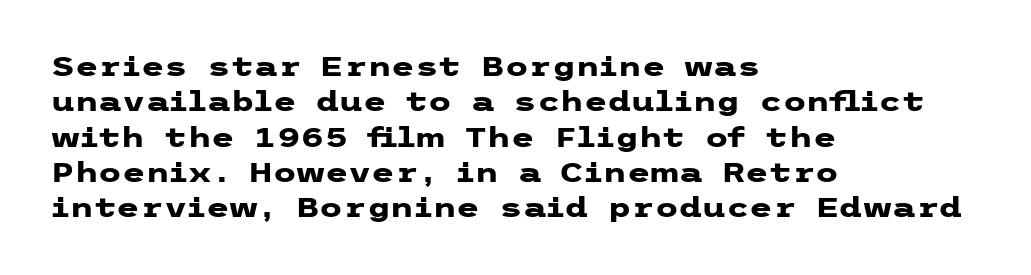
{"italic": "no", "bold": "yes", "underline": "no", "align": "left", "line_spacing": "normal", "line_spacing_ratio": 1.31, "letter_spacing": "normal", "letter_spacing_em": 0.0, "glyph_px": 27}
